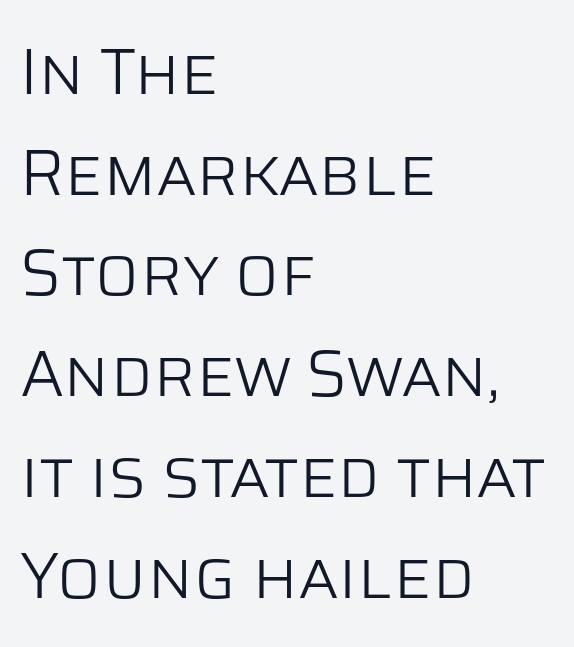
Any mark beneath the type? The region is blank. The leading is moderate, giving the passage an even texture. Visually the block forms a straight wall on the left and a jagged coastline on the right. The axis of the letterforms is exactly vertical. The rendering uses natural spacing where letterforms have individual widths. Compared with a typical body face, this is equally light or lighter still.
